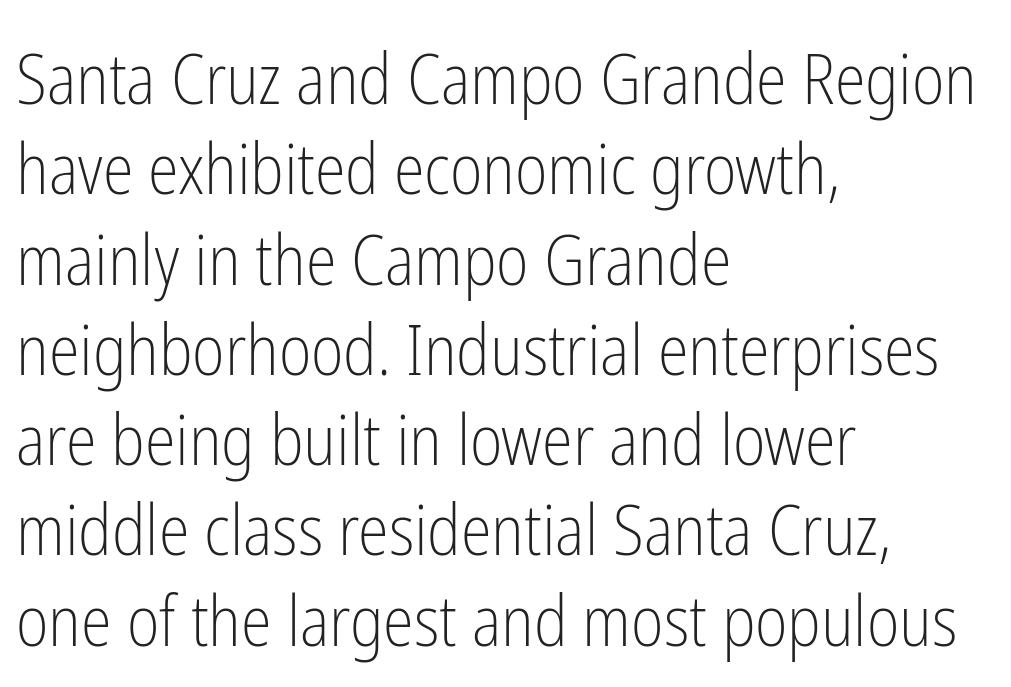
The strip under each line holds only bare page. Is the type heavy? It reads as light-to-regular instead. This sample uses a sans-serif face. A typesetter would call this proportional, since set widths differ per character. Spacing between characters is what you'd get straight out of the box. How would I describe the line gaps? Plain and ordinary.
